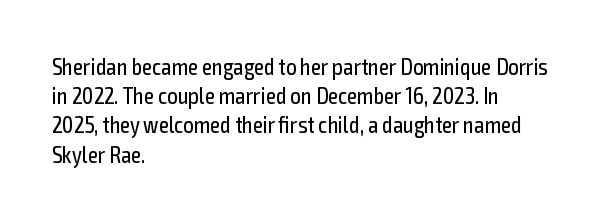
The image shows 23 px text type, upright; set left-aligned, normal line spacing (1.27x), normal letter spacing, not underlined.
